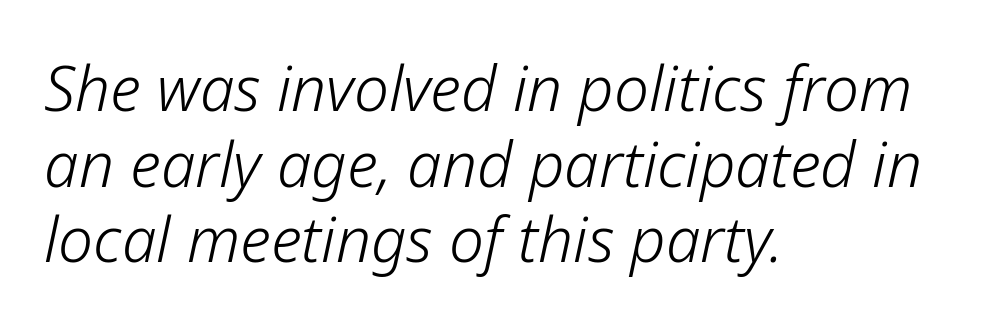
Slanted lettering throughout. Is the letter spacing exaggerated? No — it looks like the ordinary default. Summary of weight: not heavy and not bold. The strip under each line holds only bare page. The face used here is proportionally spaced, like ordinary book or web type. Horizontally, the lines are justified to the leading edge only.
